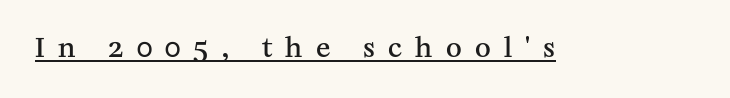
The image shows 27 px text type, upright; set unusually wide letter spacing (+0.49 em), underlined.
